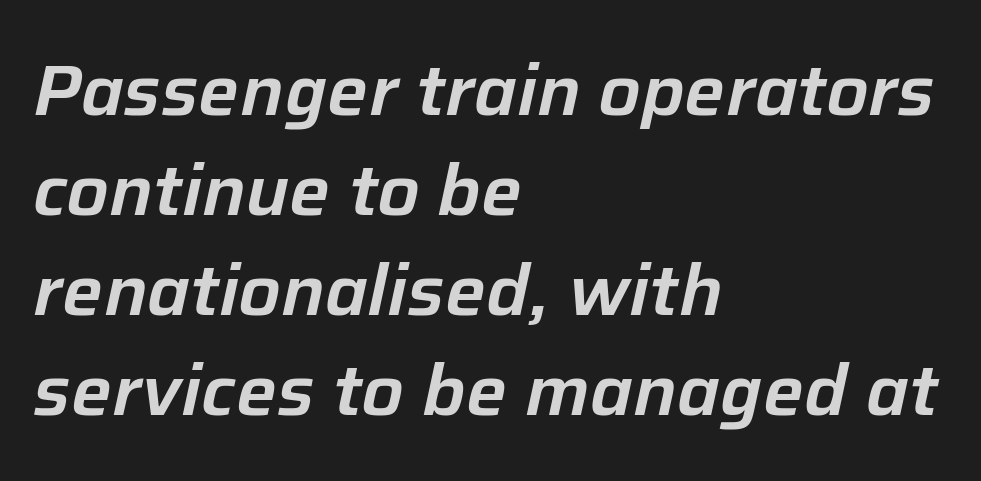
Here the designer chose a conventional face with non-uniform glyph widths. If you measured baseline to baseline, you'd find a middling distance. The rendering keeps characters at their native spacing. Would a proofreader flag this as italicized? Yes. Beneath every word, the page is bare. Reading down the block, your eye returns to a fixed left position each line.
